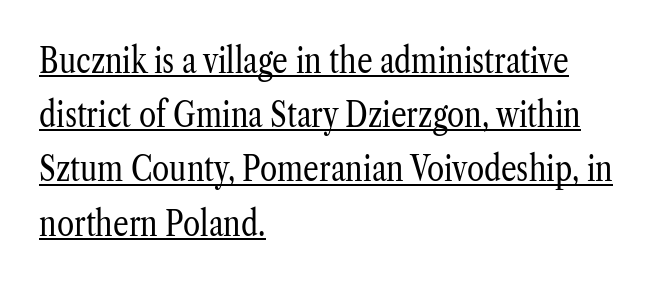
No italicization has been applied; the sample stays upright. You could not count columns in this text — the font is proportionally spaced. Students, note that the glyphs here touch the page at normal intervals. Font category for this specimen: serif. Where is the straight margin? On the left.
